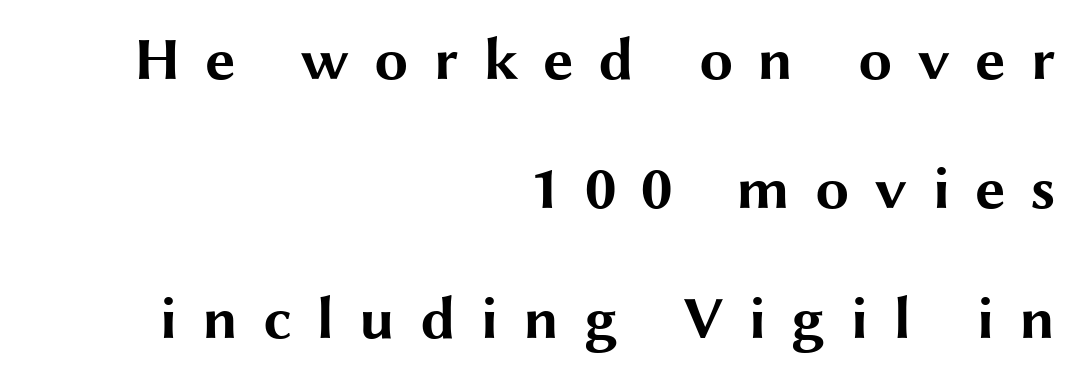
The image shows 61 px bold, wide sans-serif type, upright; set right-aligned, loose line spacing (2.12x), unusually wide letter spacing (+0.4 em), not underlined; medium stroke contrast and a medium x-height.
